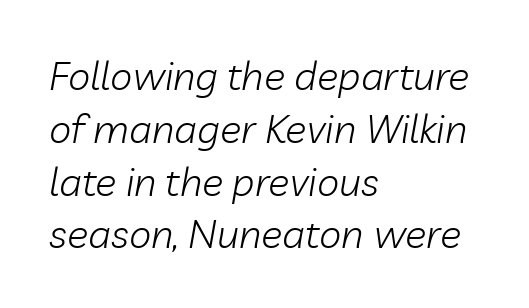
{"italic": "yes", "lean": "right", "slant_degrees": 10, "bold": "no", "weight": "light", "width": "normal", "stroke_contrast": "low", "x_height": "medium", "monospaced": "no", "underline": "no", "align": "left", "line_spacing": "normal", "line_spacing_ratio": 1.32, "letter_spacing": "normal", "letter_spacing_em": 0.0, "glyph_px": 40}
